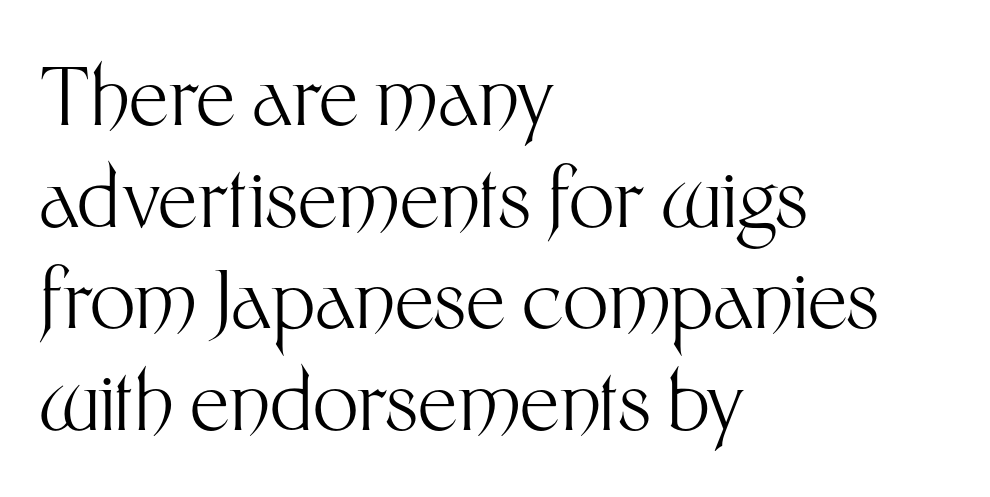
The image shows 80 px light sans-serif type, upright; set left-aligned, normal line spacing (1.27x), normal letter spacing, not underlined; medium stroke contrast and a medium x-height.
